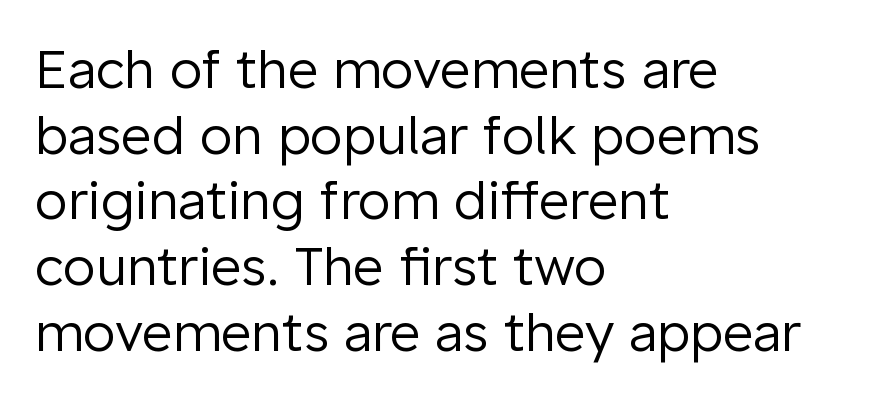
{"serif": "no", "italic": "no", "bold": "no", "weight": "regular", "width": "normal", "stroke_contrast": "low", "x_height": "medium", "monospaced": "no", "underline": "no", "align": "left", "line_spacing_ratio": 1.24, "letter_spacing": "normal", "letter_spacing_em": 0.0, "glyph_px": 53}
